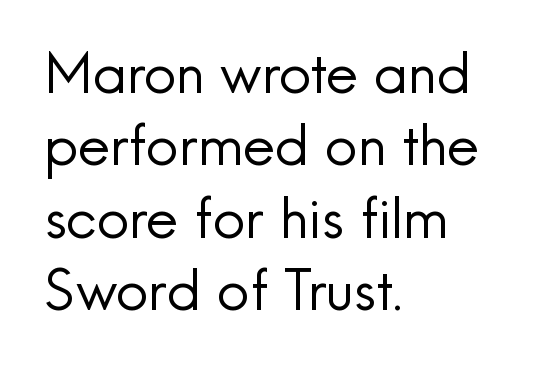
Font category for this specimen: sans-serif. Leftover space on each line is placed entirely after the last word. Rule under the text: the space is simply empty. The rendering uses natural spacing where letterforms have individual widths.
